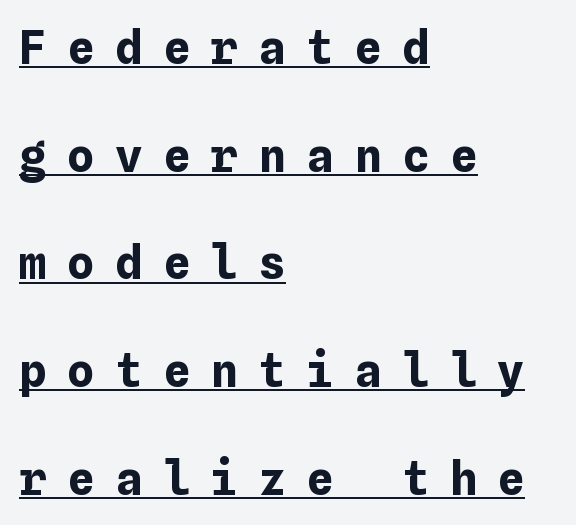
{"italic": "no", "bold": "yes", "weight": "bold", "width": "normal", "stroke_contrast": "low", "x_height": "medium", "underline": "yes", "align": "left", "line_spacing": "loose", "line_spacing_ratio": 2.34, "letter_spacing": "wide", "letter_spacing_em": 0.44, "glyph_px": 46}
